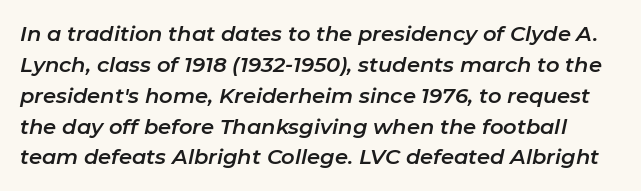
Honestly, the letter spacing is just normal — you wouldn't notice it. The baseline area is clear. Rows of type keep a routine distance in the vertical direction. The typography opts for an oblique posture over an upright one.
